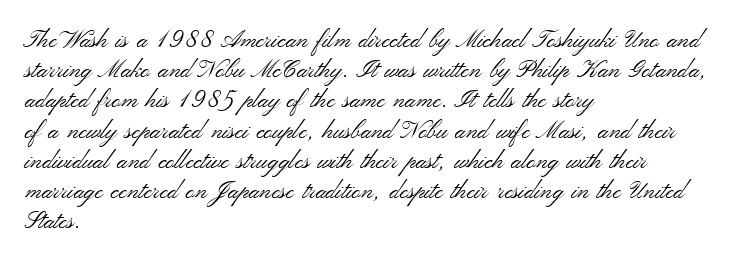
Q: Is the text bold? A: No.
Q: Is the text italic (slanted)? A: Yes.
Q: Is the text underlined? A: No.
Q: How is the paragraph aligned? A: Left-aligned.
Q: Is the spacing between letters normal or unusually wide? A: Normal.
Q: Is the spacing between lines tight, normal or loose? A: Normal.
